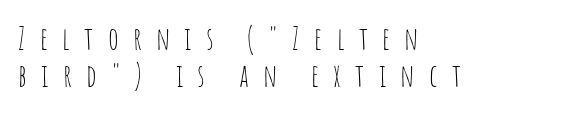
Posture: vertical. The rendering anchors every line to the left-hand side. Heaviness? Minimal to ordinary, like unemphasized prose. Tracking here is generous; glyphs stand well apart from one another. Check the space under the baseline: it is left empty.
